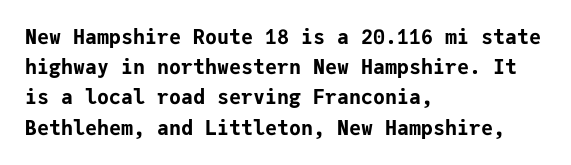
Where is the straight margin? On the left. Between one letter and the next there's only the usual sliver of space. Is there any slant? The stems are plumb. Every letter is thick-stroked: bold, no question.
